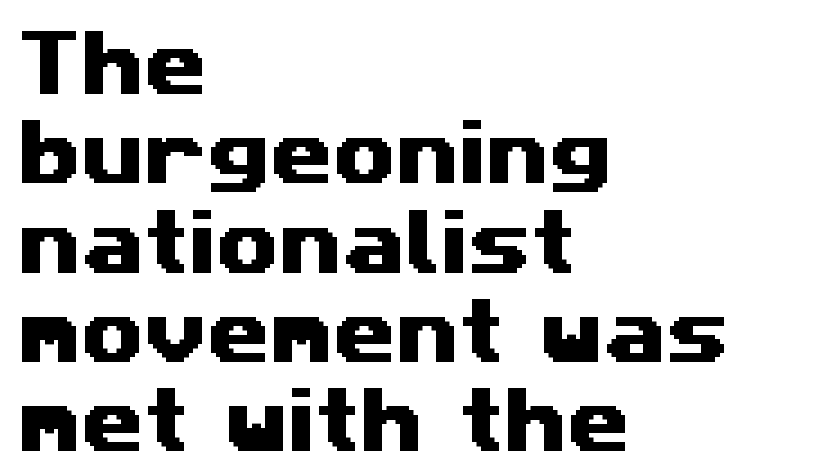
The image shows 72 px wide sans-serif type; set left-aligned, line spacing 1.24x, normal letter spacing, not underlined; medium stroke contrast and a medium x-height.
